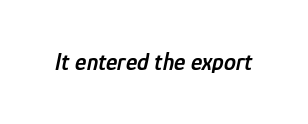
The image shows 24 px text type, italic (leaning right); set normal letter spacing, not underlined.
